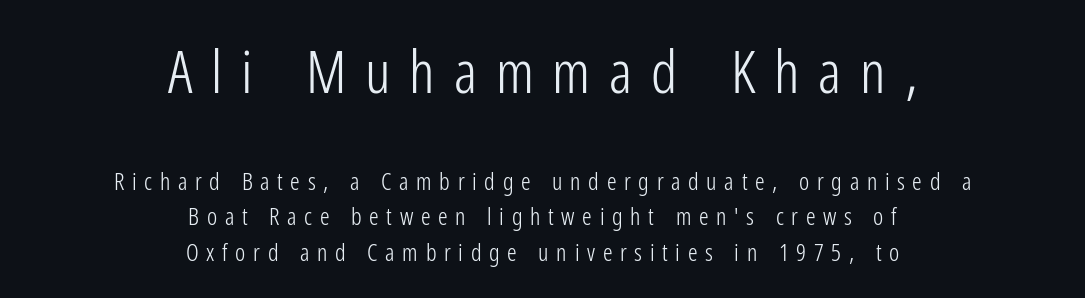
The image shows 59 px light, condensed sans-serif type, upright; set centered, normal line spacing (1.48x), unusually wide letter spacing (+0.32 em), not underlined; the first (top) block is 2.46x larger; low stroke contrast and a medium x-height.
